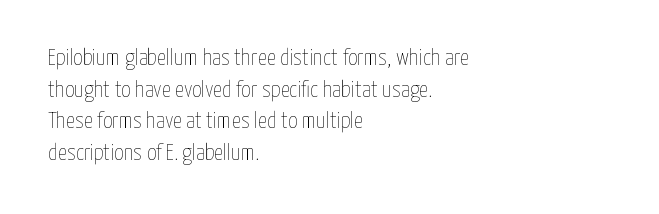
Q: Is the text bold? A: No.
Q: Is the text italic (slanted)? A: No, it is upright.
Q: Is the text underlined? A: No.
Q: How is the paragraph aligned? A: Left-aligned.
Q: Is the spacing between letters normal or unusually wide? A: Normal.
Q: Is the spacing between lines tight, normal or loose? A: Normal.
